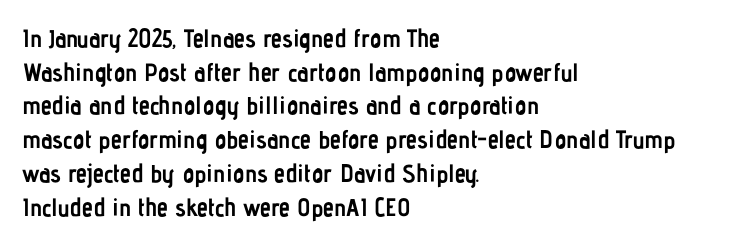
{"italic": "no", "bold": "yes", "underline": "no", "align": "left", "line_spacing": "normal", "line_spacing_ratio": 1.35, "letter_spacing": "normal", "letter_spacing_em": 0.0, "glyph_px": 25}
